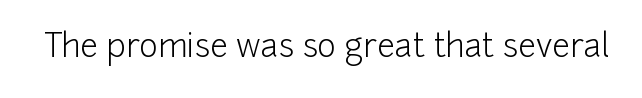
The image shows 32 px light sans-serif type, upright; set normal letter spacing, not underlined; low stroke contrast and a medium x-height.
